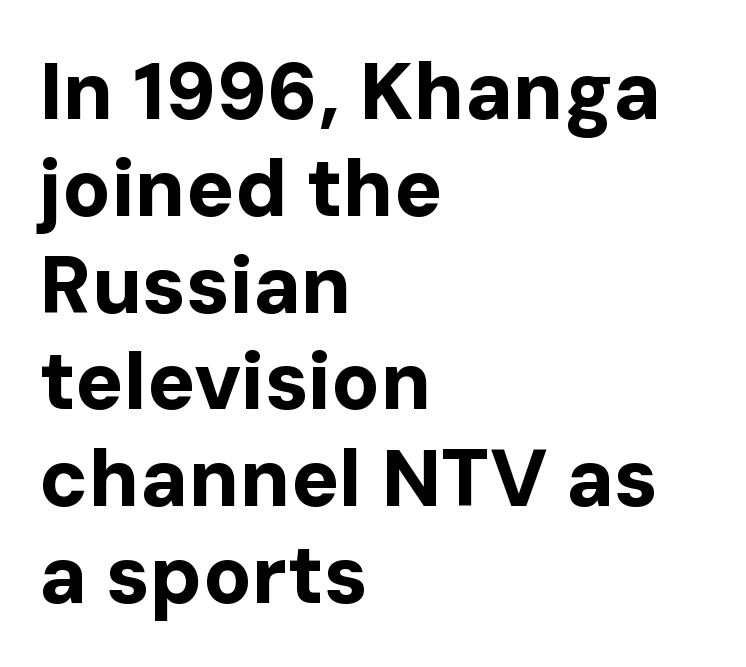
The image shows 80 px bold sans-serif type, upright; set left-aligned, line spacing 1.21x, normal letter spacing, not underlined; low stroke contrast and a medium x-height.
